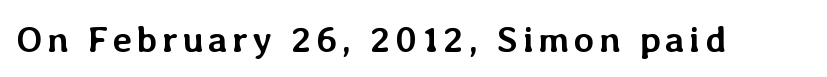
Note the varied advance widths — an 'i' is clearly narrower than an 'm'. Posture: vertical. The face used here has the dense, thick strokes of a bold. A bare baseline throughout the passage.
